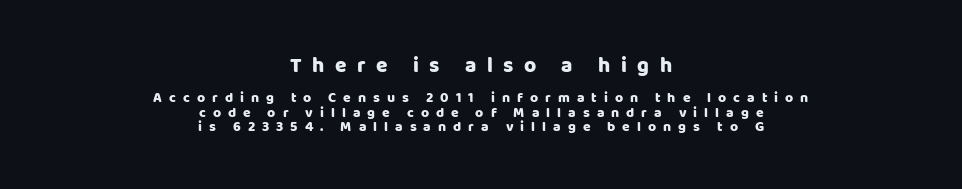
The image shows 21 px text type, upright; set centered, tight line spacing (1.03x), unusually wide letter spacing (+0.5 em), not underlined; the first (top) block is 1.5x larger.
